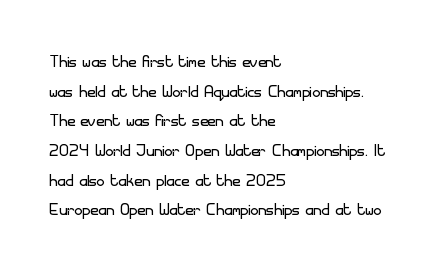
The image shows 22 px text type, upright; set left-aligned, normal line spacing (1.35x), normal letter spacing, not underlined.
